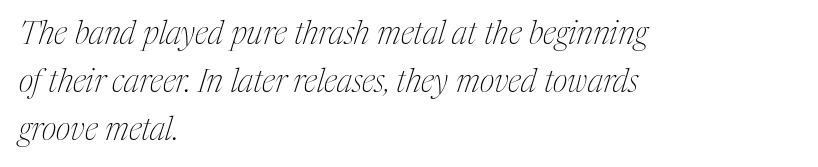
Q: Is the text bold? A: No.
Q: Is the text italic (slanted)? A: Yes, it leans right by about 17 degrees.
Q: Is the typeface a serif or a sans-serif typeface? A: Serif.
Q: Is the text underlined? A: No.
Q: How is the paragraph aligned? A: Left-aligned.
Q: Is the spacing between letters normal or unusually wide? A: Normal.
Q: Is the spacing between lines tight, normal or loose? A: Normal.
Q: Width (condensed, normal, or wide)? A: Condensed.
Q: Stroke contrast? A: Medium.
Q: x-height? A: Medium.
Q: Monospaced? A: No.
